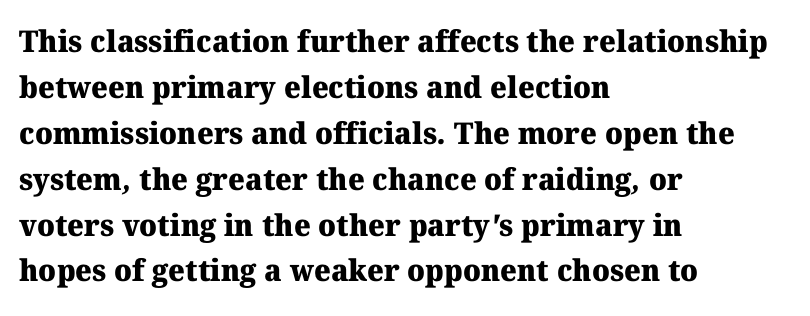
This is serif lettering, the kind often seen in printed books. What's the leading like? Ordinary, nothing unusual. A typesetter would call this proportional, since set widths differ per character. Clear beneath every line of the passage.
